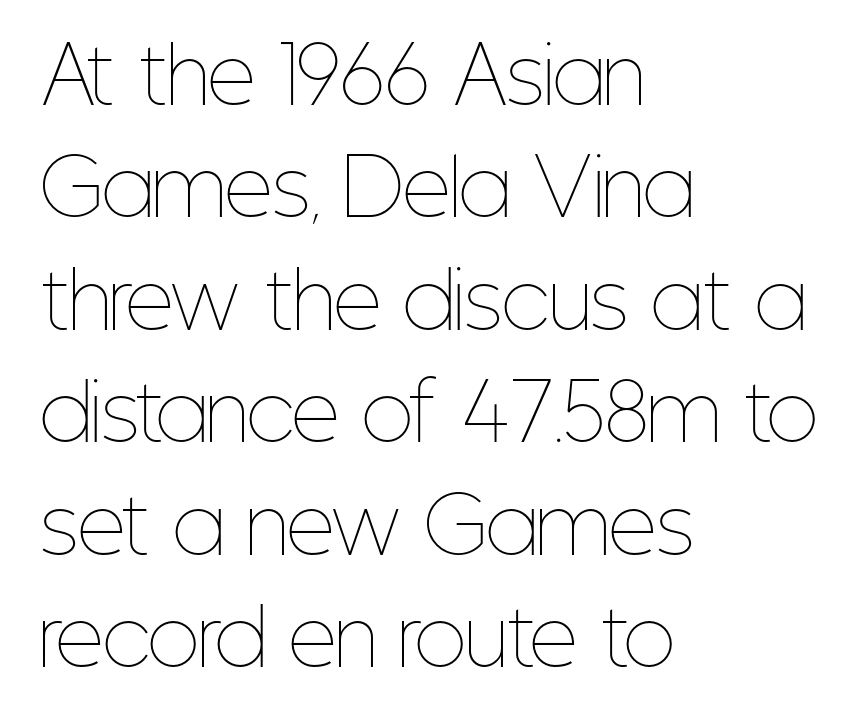
Q: Is the text bold? A: No.
Q: Is the text italic (slanted)? A: No, it is upright.
Q: Is the text underlined? A: No.
Q: How is the paragraph aligned? A: Left-aligned.
Q: Is the spacing between letters normal or unusually wide? A: Normal.
Q: Is the spacing between lines tight, normal or loose? A: Normal.
Q: Width (condensed, normal, or wide)? A: Condensed.
Q: Stroke contrast? A: Low.
Q: x-height? A: Medium.
Q: Monospaced? A: No.
